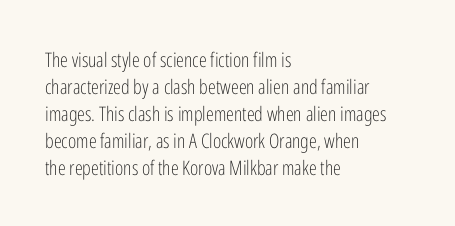
{"italic": "no", "bold": "no", "underline": "no", "align": "left", "line_spacing": "normal", "line_spacing_ratio": 1.35, "letter_spacing": "normal", "letter_spacing_em": 0.0, "glyph_px": 20}
